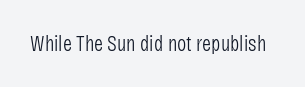
The image shows 22 px text type, upright; set normal letter spacing, not underlined.
